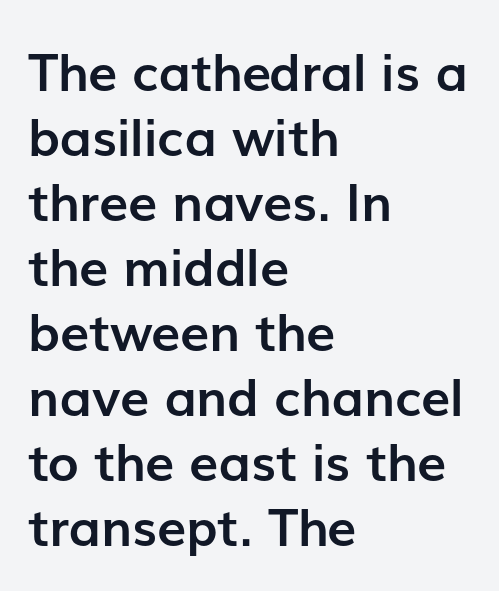
Q: Is the text bold? A: Yes.
Q: Is the text italic (slanted)? A: No, it is upright.
Q: Is the typeface a serif or a sans-serif typeface? A: Sans-serif.
Q: Is the text underlined? A: No.
Q: How is the paragraph aligned? A: Left-aligned.
Q: Is the spacing between letters normal or unusually wide? A: Normal.
Q: Is the spacing between lines tight, normal or loose? A: Normal.
Q: Width (condensed, normal, or wide)? A: Normal.
Q: Stroke contrast? A: Low.
Q: x-height? A: Medium.
Q: Monospaced? A: No.
